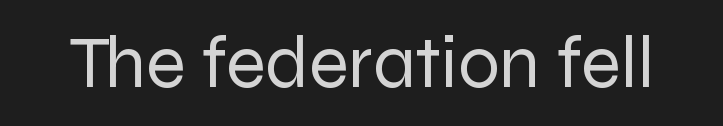
The image shows 74 px regular-weight sans-serif type, upright; set normal letter spacing, not underlined; low stroke contrast and a medium x-height.
